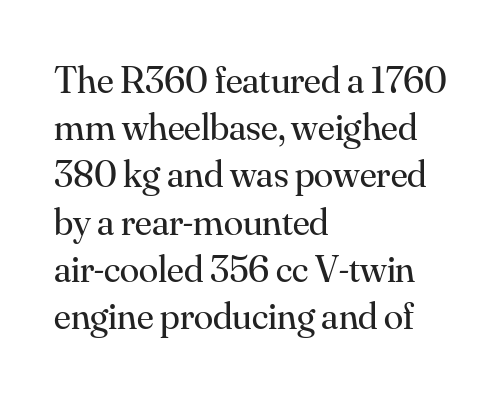
{"serif": "yes", "italic": "no", "bold": "no", "weight": "regular", "width": "normal", "stroke_contrast": "medium", "x_height": "small", "monospaced": "no", "underline": "no", "align": "left", "line_spacing_ratio": 1.21, "letter_spacing": "normal", "letter_spacing_em": 0.0, "glyph_px": 39}
